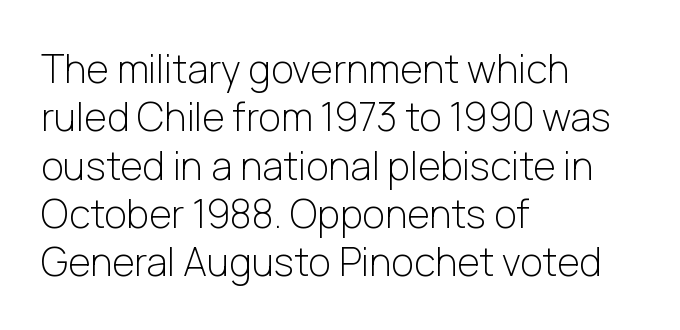
{"serif": "no", "italic": "no", "bold": "no", "weight": "light", "width": "normal", "stroke_contrast": "low", "x_height": "medium", "monospaced": "no", "underline": "no", "align": "left", "line_spacing_ratio": 1.24, "letter_spacing": "normal", "letter_spacing_em": 0.0, "glyph_px": 39}
